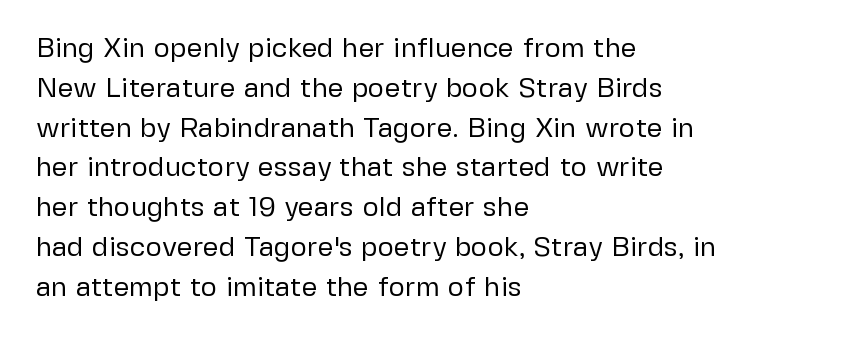
{"serif": "no", "italic": "no", "bold": "no", "weight": "regular", "width": "normal", "stroke_contrast": "low", "x_height": "medium", "monospaced": "no", "underline": "no", "align": "left", "line_spacing": "normal", "line_spacing_ratio": 1.42, "letter_spacing": "normal", "letter_spacing_em": 0.0, "glyph_px": 28}
